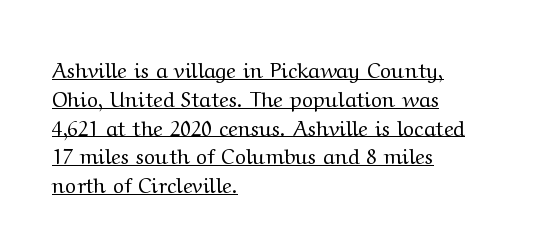
Q: Is the text bold? A: No.
Q: Is the text italic (slanted)? A: No, it is upright.
Q: Is the text underlined? A: Yes.
Q: How is the paragraph aligned? A: Left-aligned.
Q: Is the spacing between letters normal or unusually wide? A: Normal.
Q: Is the spacing between lines tight, normal or loose? A: Normal.
